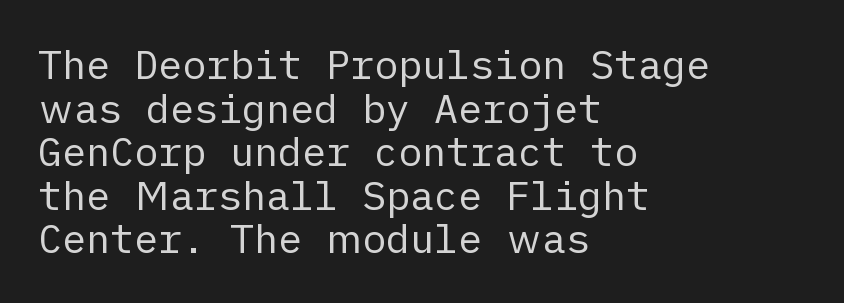
The image shows 40 px regular-weight sans-serif type, upright; set left-aligned, tight line spacing (1.09x), normal letter spacing, not underlined; low stroke contrast and a medium x-height.
